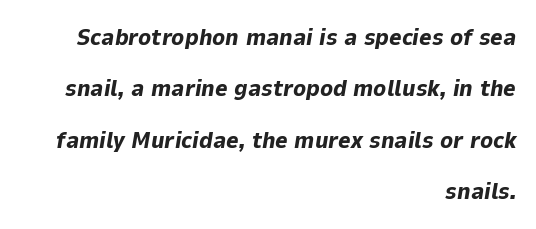
The image shows 24 px bold type, italic (leaning right); set right-aligned, loose line spacing (2.14x), normal letter spacing, not underlined.
